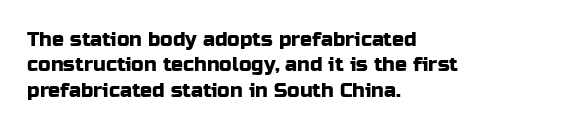
Q: Is the text italic (slanted)? A: No, it is upright.
Q: Is the text underlined? A: No.
Q: How is the paragraph aligned? A: Left-aligned.
Q: Is the spacing between letters normal or unusually wide? A: Normal.
Q: Is the spacing between lines tight, normal or loose? A: Normal.
